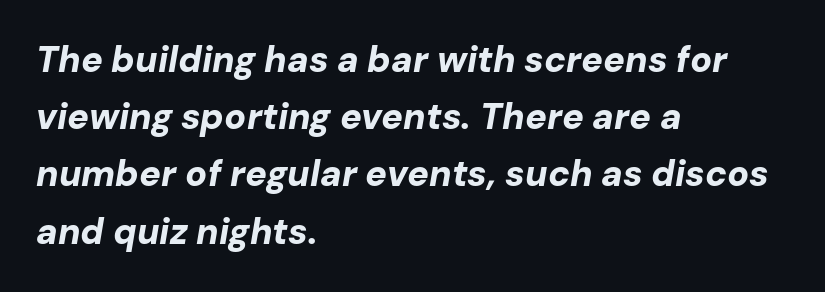
{"italic": "yes", "lean": "right", "slant_degrees": 10, "bold": "yes", "weight": "bold", "width": "normal", "stroke_contrast": "low", "x_height": "medium", "monospaced": "no", "underline": "no", "align": "left", "line_spacing": "normal", "line_spacing_ratio": 1.59, "letter_spacing": "normal", "letter_spacing_em": 0.0, "glyph_px": 36}
